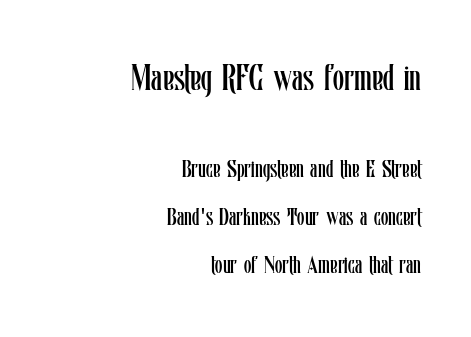
Varying glyph widths throughout — classic text-font behaviour. Which margin do the lines hug? The right one — the left edge is uneven. The words here are not underlined. The typeface has the unassuming heft of standard copy or less. Vertical spacing — loose.
